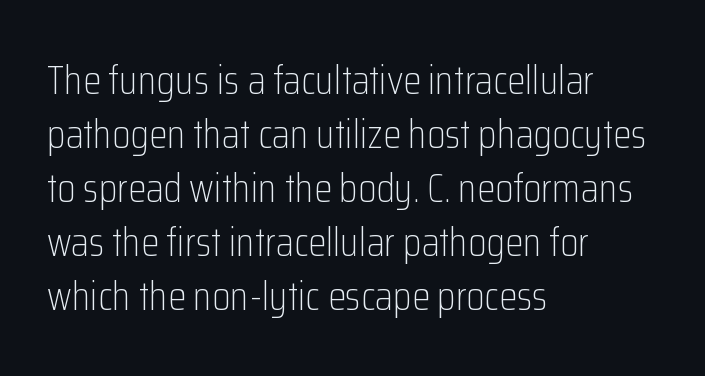
{"serif": "no", "italic": "no", "bold": "no", "weight": "light", "width": "condensed", "stroke_contrast": "low", "x_height": "medium", "monospaced": "no", "underline": "no", "align": "left", "line_spacing": "normal", "line_spacing_ratio": 1.32, "letter_spacing": "normal", "letter_spacing_em": 0.0, "glyph_px": 41}
